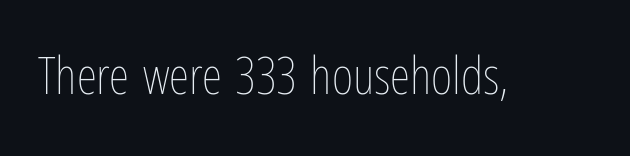
Character widths vary here, with narrow letters taking less room than wide ones. Nothing unusual about the tracking: characters are spaced as the font intends. This reads as an unemphasized weight, regular at the heaviest. Designer's note — italics off, roman on. The strip under each line holds only bare page.
